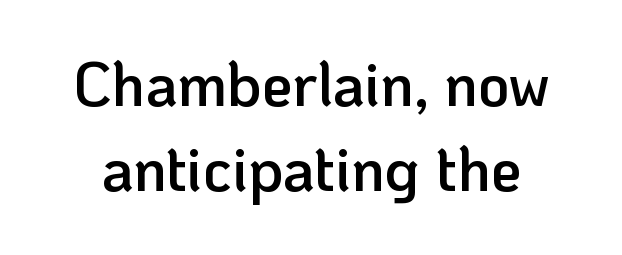
Q: Is the text bold? A: Semi-bold.
Q: Is the text italic (slanted)? A: No, it is upright.
Q: Is the typeface a serif or a sans-serif typeface? A: Sans-serif.
Q: Is the text underlined? A: No.
Q: Is the spacing between letters normal or unusually wide? A: Normal.
Q: Is the spacing between lines tight, normal or loose? A: Normal.
Q: Width (condensed, normal, or wide)? A: Normal.
Q: Stroke contrast? A: Low.
Q: x-height? A: Medium.
Q: Monospaced? A: No.
